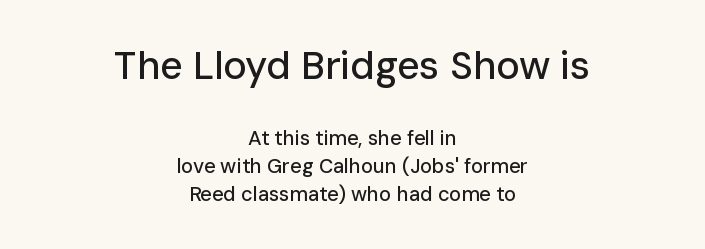
Students, note that the glyphs here touch the page at normal intervals. Just letters on the line, the space beneath them empty. The block of text has a typical density, with ordinary space between rows. Top chunk: large. Bottom chunk: small. Serif or sans? Sans — the stroke terminals are bare. Rendered with straight, roman letterforms.
